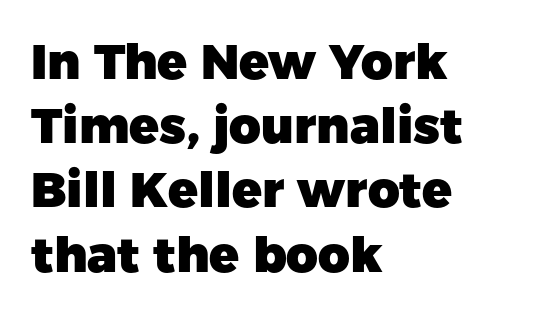
The image shows 49 px heavy sans-serif type, upright; set left-aligned, normal line spacing (1.31x), normal letter spacing, not underlined; low stroke contrast and a medium x-height.
